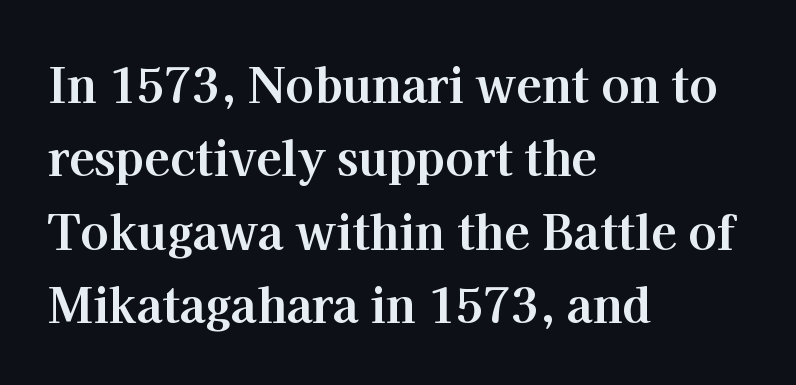
Q: Is the text bold? A: Yes.
Q: Is the text italic (slanted)? A: No, it is upright.
Q: Is the typeface a serif or a sans-serif typeface? A: Serif.
Q: Is the text underlined? A: No.
Q: How is the paragraph aligned? A: Left-aligned.
Q: Is the spacing between letters normal or unusually wide? A: Normal.
Q: Is the spacing between lines tight, normal or loose? A: Normal.
Q: Width (condensed, normal, or wide)? A: Normal.
Q: Stroke contrast? A: High.
Q: x-height? A: Medium.
Q: Monospaced? A: No.
